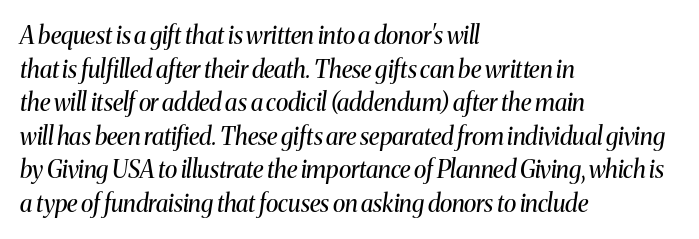
{"italic": "yes", "lean": "right", "slant_degrees": 8, "bold": "no", "underline": "no", "align": "left", "line_spacing": "normal", "line_spacing_ratio": 1.4, "letter_spacing": "normal", "letter_spacing_em": 0.0, "glyph_px": 24}
